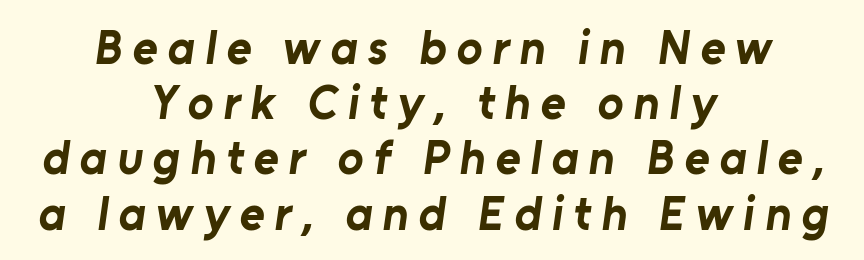
{"serif": "no", "bold": "yes", "weight": "bold", "width": "normal", "stroke_contrast": "low", "x_height": "medium", "monospaced": "no", "underline": "no", "align": "center", "line_spacing": "tight", "line_spacing_ratio": 1.15, "letter_spacing": "wide", "letter_spacing_em": 0.21, "glyph_px": 48}
